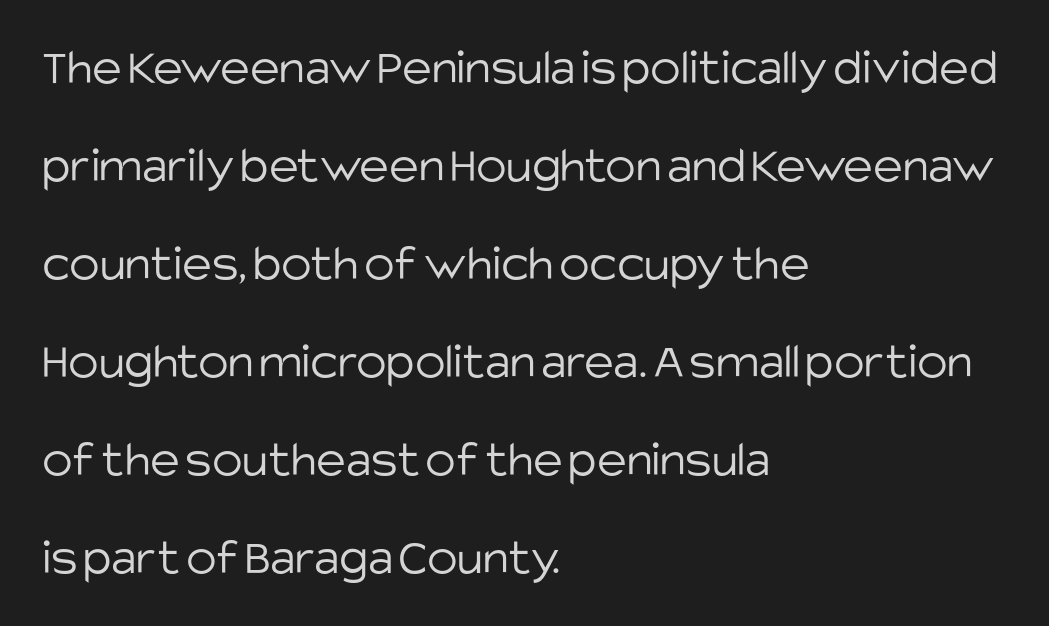
The vertical gap from one line to the next is large. Visually the block forms a straight wall on the left and a jagged coastline on the right. Is this a fixed-width face? No — the glyphs have proportional, varying widths. Italic: no, the glyphs are upright roman. The weight tops out at a normal text grade. Bare-footed words on every line.
